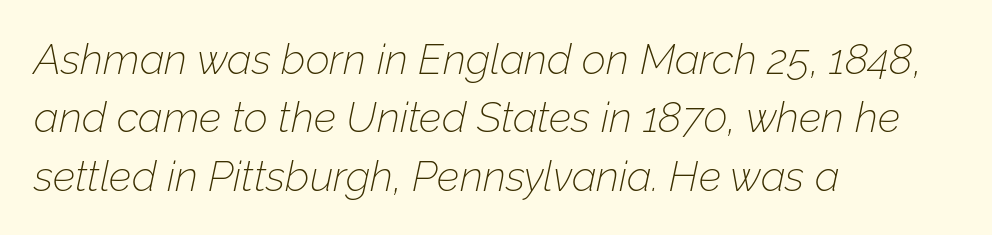
Baseline-to-baseline distance is the conventional proportion of letter height. Each letter keeps its own natural width here, so spacing adapts to shape. Think standard paragraph weight, or any step lighter than that. When letters slant like this, we call the style italic. These lines keep a tight, regular rhythm from letter to letter. Notice how the passage keeps a crisp vertical edge on the left only.
